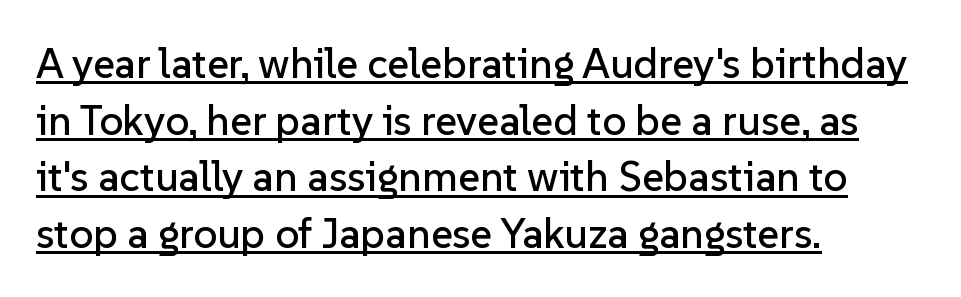
Q: Is the text italic (slanted)? A: No, it is upright.
Q: Is the typeface a serif or a sans-serif typeface? A: Sans-serif.
Q: Is the text underlined? A: Yes.
Q: How is the paragraph aligned? A: Left-aligned.
Q: Is the spacing between letters normal or unusually wide? A: Normal.
Q: Is the spacing between lines tight, normal or loose? A: Normal.
Q: Width (condensed, normal, or wide)? A: Normal.
Q: Stroke contrast? A: Low.
Q: x-height? A: Medium.
Q: Monospaced? A: No.
